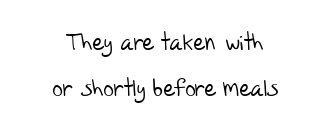
Q: Is the text bold? A: No.
Q: Is the text underlined? A: No.
Q: How is the paragraph aligned? A: Centered.
Q: Is the spacing between letters normal or unusually wide? A: Normal.
Q: Is the spacing between lines tight, normal or loose? A: Loose.
